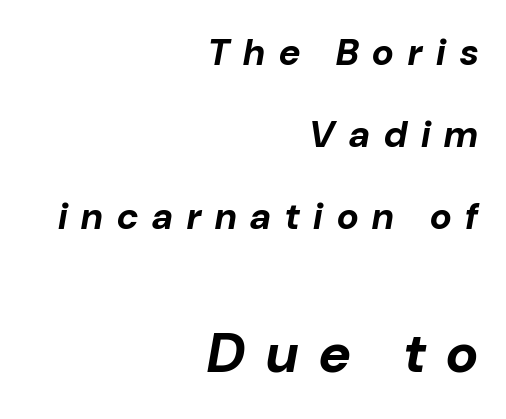
Every row of glyphs terminates at an identical x-position on the right. Observe the wide spacing: letters keep a clear distance from each other. Horizontal bands of white between lines are thick stripes. A student would notice the bottom passage is typeset larger than what precedes it.
